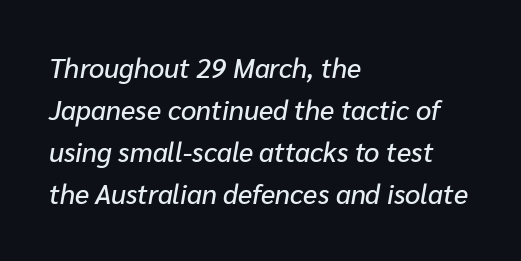
Q: Is the text italic (slanted)? A: Yes, it leans right by about 10 degrees.
Q: Is the text underlined? A: No.
Q: How is the paragraph aligned? A: Left-aligned.
Q: Is the spacing between letters normal or unusually wide? A: Normal.
Q: Is the spacing between lines tight, normal or loose? A: Normal.
